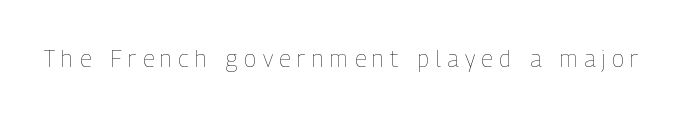
Q: Is the text bold? A: No.
Q: Is the text italic (slanted)? A: No, it is upright.
Q: Is the text underlined? A: No.
Q: Is the spacing between letters normal or unusually wide? A: Unusually wide.
